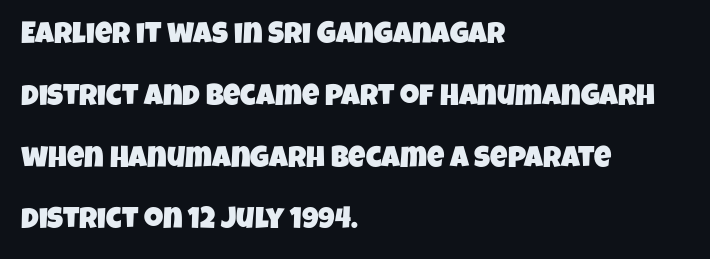
Regarding leading, the lines here are spaced well apart. Spacing between characters is what you'd get straight out of the box. Looks like regular typesetting: each glyph gets only the width it needs. Type style note: lacks serifs. The passage is arranged the way most books set body copy — flush left. The space directly below the letters is spotless.
